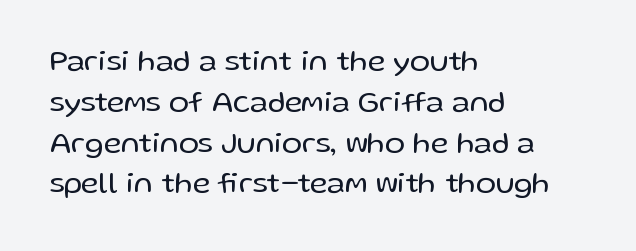
The image shows 30 px regular-weight sans-serif type, upright; set left-aligned, normal line spacing (1.36x), normal letter spacing, not underlined; low stroke contrast and a medium x-height.
